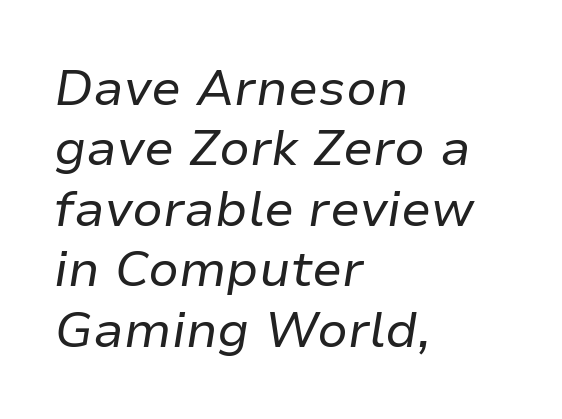
Q: Is the text bold? A: No.
Q: Is the text italic (slanted)? A: Yes, it leans right by about 9 degrees.
Q: Is the text underlined? A: No.
Q: How is the paragraph aligned? A: Left-aligned.
Q: Is the spacing between letters normal or unusually wide? A: Normal.
Q: Width (condensed, normal, or wide)? A: Normal.
Q: Stroke contrast? A: Low.
Q: x-height? A: Medium.
Q: Monospaced? A: No.
